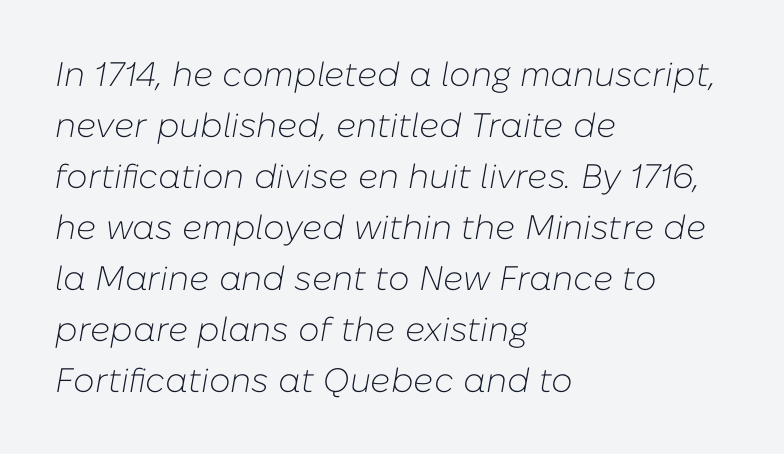
The cut favours lightness, reaching ordinary text weight at its darkest. The space beneath each line is pristine and unruled. Yep, that's italic — everything's leaning. Observe the ordinary spacing: letters are neighbours, not strangers. The passage shown is typed in a proportional face where columns would drift.
